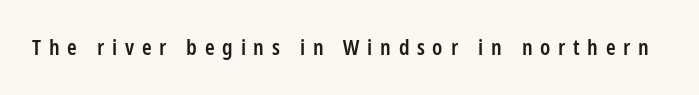
The letters stand straight up with perfectly vertical stems. Each row of text sits above clean, open space. The horizontal fit of the characters is loose and conspicuously gappy. Semibold letterforms, between regular and bold.
